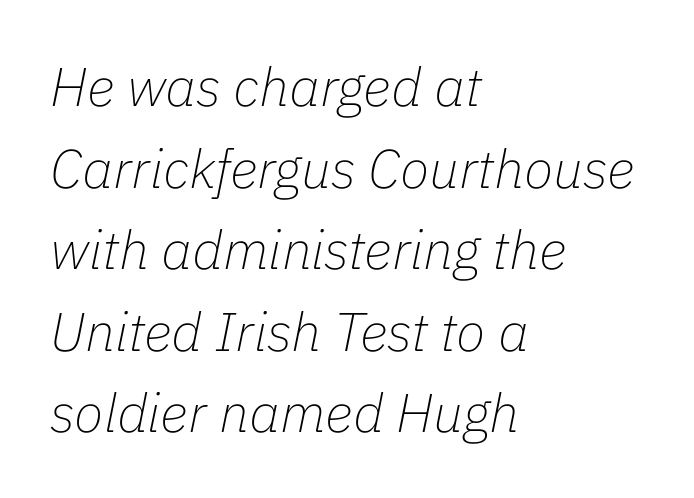
The typography opts for an oblique posture over an upright one. The block of text has a typical density, with ordinary space between rows. Varying glyph widths throughout — classic text-font behaviour. The lines are quadded left. The letterforms sit shoulder to shoulder at normal distance.
